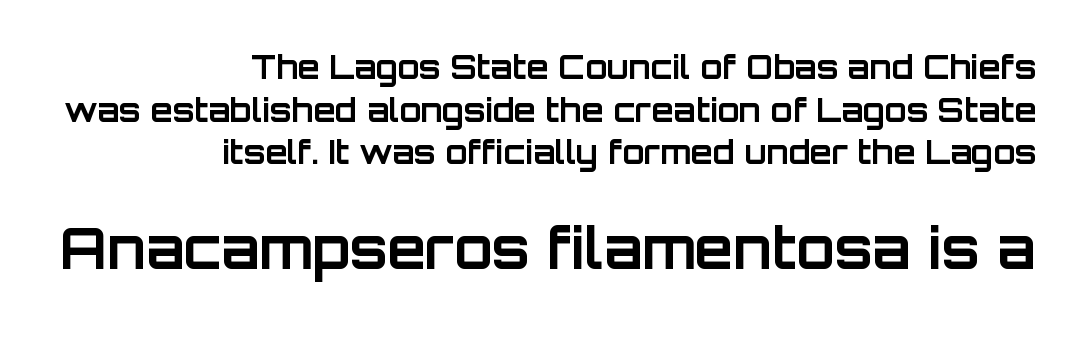
This block has exactly the height ordinary leading produces. Is this a fixed-width face? No — the glyphs have proportional, varying widths. Heft: maximum for text — a bold. Italic: no, the glyphs are upright roman. The typesetter chose a ragged-left arrangement here.
